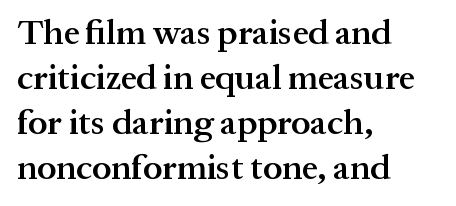
Q: Is the text bold? A: Semi-bold.
Q: Is the text italic (slanted)? A: No, it is upright.
Q: Is the typeface a serif or a sans-serif typeface? A: Serif.
Q: Is the text underlined? A: No.
Q: How is the paragraph aligned? A: Left-aligned.
Q: Is the spacing between letters normal or unusually wide? A: Normal.
Q: Is the spacing between lines tight, normal or loose? A: Normal.
Q: Width (condensed, normal, or wide)? A: Normal.
Q: Stroke contrast? A: Medium.
Q: x-height? A: Medium.
Q: Monospaced? A: No.
